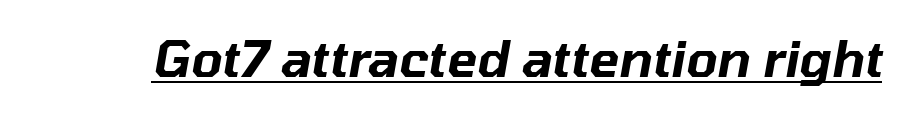
Is this a fixed-width face? No — the glyphs have proportional, varying widths. You can tell it's italic because the verticals aren't actually vertical. Characters follow at the spacing the type designer built in. Students, observe the line beneath the letters — that is underlining.
